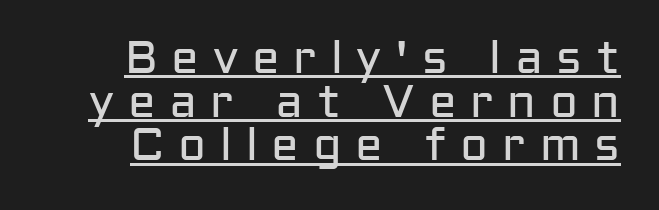
The image shows 46 px regular-weight sans-serif type, upright; set tight line spacing (0.95x), unusually wide letter spacing (+0.3 em), underlined; low stroke contrast and a medium x-height.
